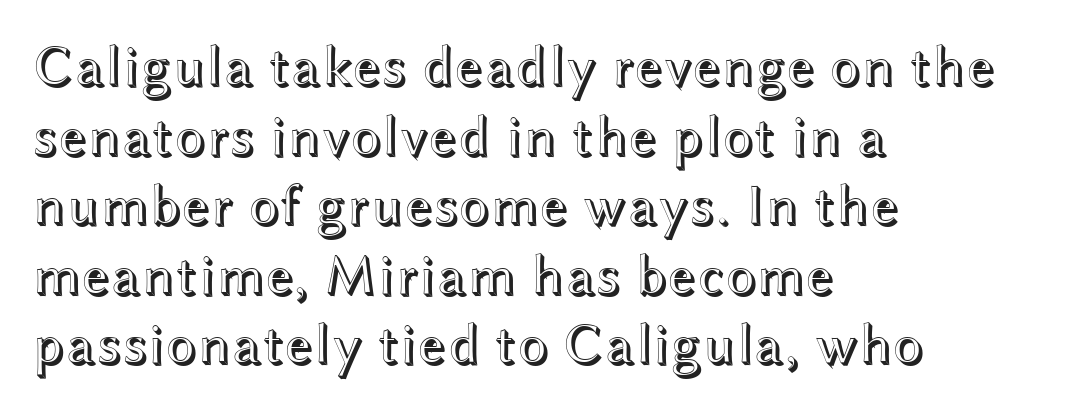
Q: Is the text italic (slanted)? A: No, it is upright.
Q: Is the text underlined? A: No.
Q: How is the paragraph aligned? A: Left-aligned.
Q: Is the spacing between letters normal or unusually wide? A: Normal.
Q: Width (condensed, normal, or wide)? A: Wide.
Q: x-height? A: Medium.
Q: Monospaced? A: No.
